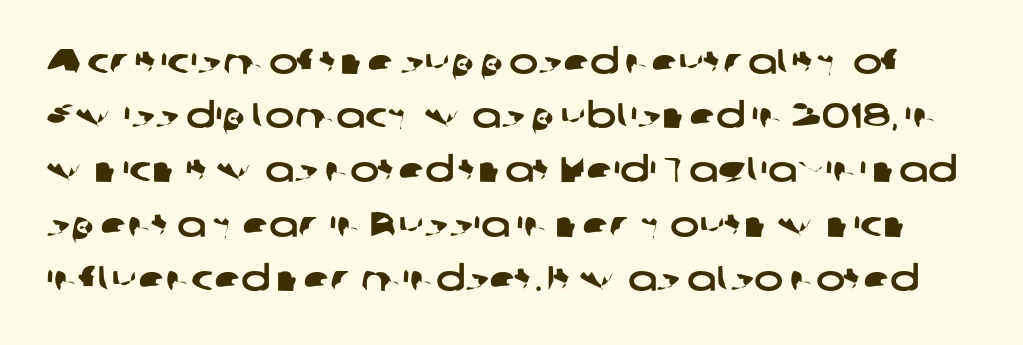
The letters sit at their default tracking, neither squeezed nor spread. Regarding serifs, this sample does without them. The words here are not underlined. Here the designer chose a conventional face with non-uniform glyph widths. Successive baselines arrive at the customary interval.
